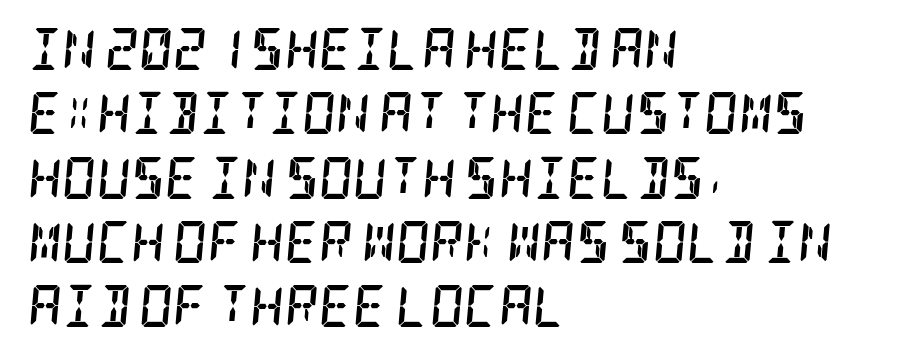
The image shows 42 px semibold, condensed serif type, italic (leaning right); set left-aligned, normal line spacing (1.53x), normal letter spacing, not underlined; low stroke contrast and a large x-height.
